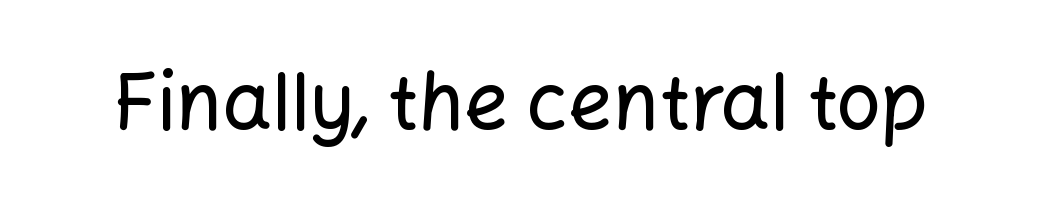
Q: Is the text italic (slanted)? A: No, it is upright.
Q: Is the typeface a serif or a sans-serif typeface? A: Sans-serif.
Q: Is the text underlined? A: No.
Q: Is the spacing between letters normal or unusually wide? A: Normal.
Q: Width (condensed, normal, or wide)? A: Normal.
Q: Stroke contrast? A: Low.
Q: x-height? A: Medium.
Q: Monospaced? A: No.
